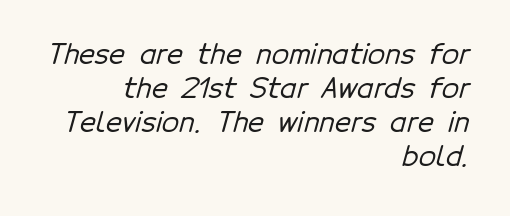
{"serif": "no", "width": "normal", "stroke_contrast": "low", "x_height": "medium", "monospaced": "no", "underline": "no", "align": "right", "line_spacing_ratio": 1.22, "letter_spacing": "normal", "letter_spacing_em": 0.0, "glyph_px": 28}
